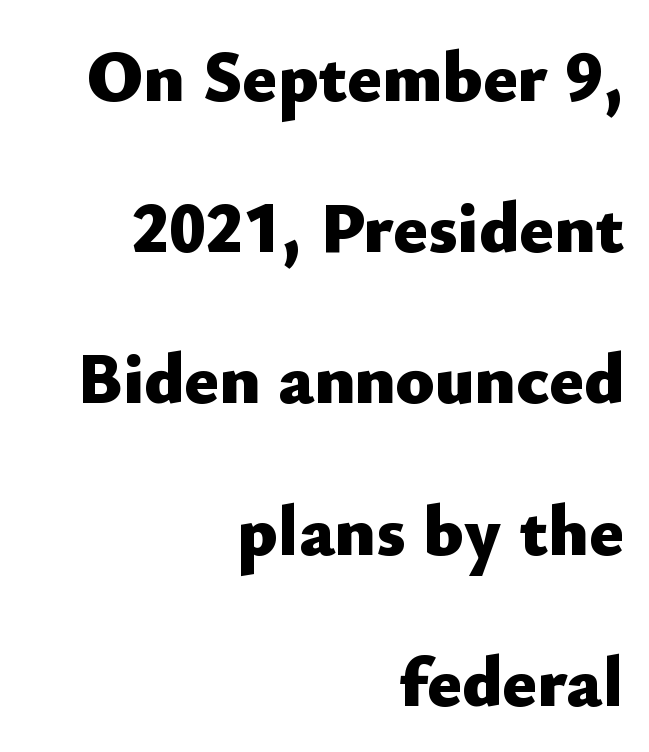
Q: Is the text bold? A: Yes.
Q: Is the text italic (slanted)? A: No, it is upright.
Q: Is the typeface a serif or a sans-serif typeface? A: Sans-serif.
Q: Is the text underlined? A: No.
Q: How is the paragraph aligned? A: Right-aligned.
Q: Is the spacing between letters normal or unusually wide? A: Normal.
Q: Is the spacing between lines tight, normal or loose? A: Loose.
Q: Width (condensed, normal, or wide)? A: Normal.
Q: Stroke contrast? A: Low.
Q: x-height? A: Small.
Q: Monospaced? A: No.
